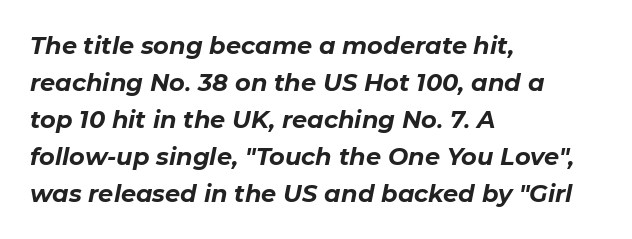
The image shows 24 px bold type, italic (leaning right); set left-aligned, normal line spacing (1.54x), normal letter spacing, not underlined.
